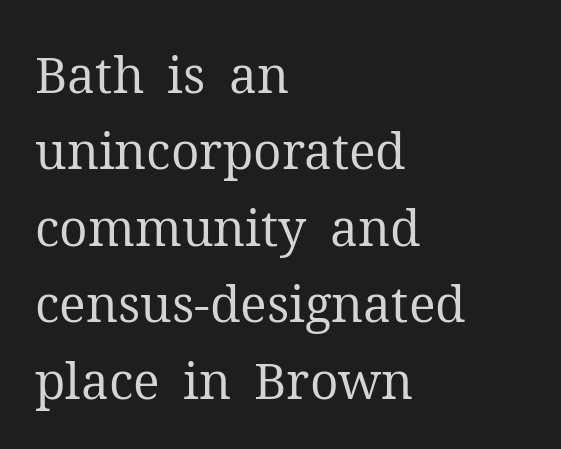
The image shows 50 px regular-weight serif type, upright; set left-aligned, normal line spacing (1.53x), normal letter spacing, not underlined; medium stroke contrast and a medium x-height.
